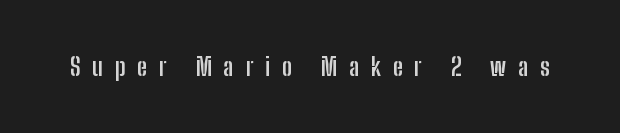
The image shows 25 px bold type, upright; set unusually wide letter spacing (+0.47 em), not underlined.
